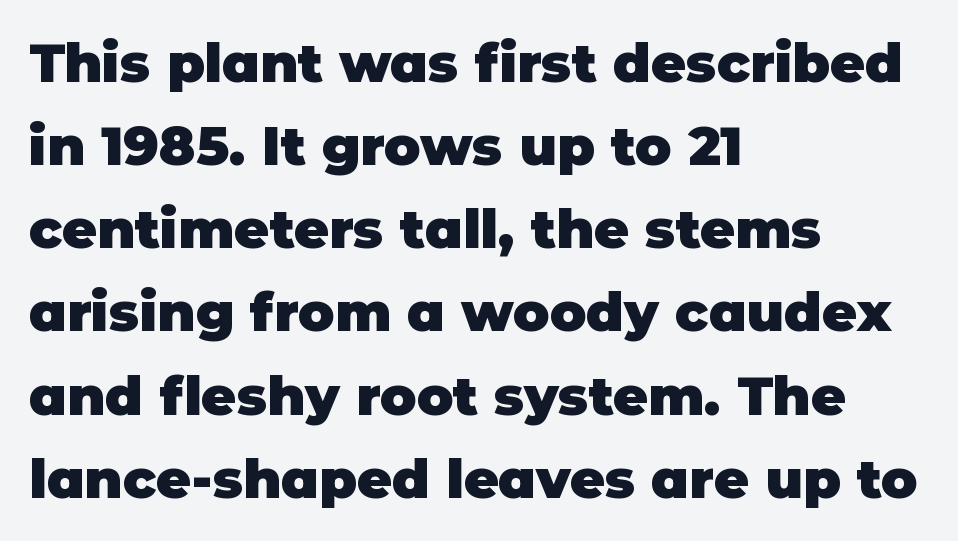
The image shows 54 px heavy sans-serif type, upright; set left-aligned, normal line spacing (1.54x), normal letter spacing, not underlined; low stroke contrast and a large x-height.
